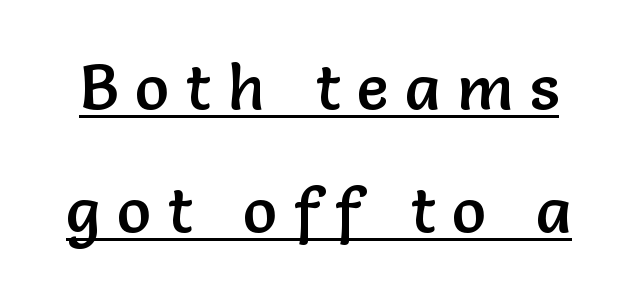
This sample uses a sans-serif face. This is roman type, the default non-slanted kind. There is plenty of visible air inserted between adjacent glyphs. Varying glyph widths throughout — classic text-font behaviour.
